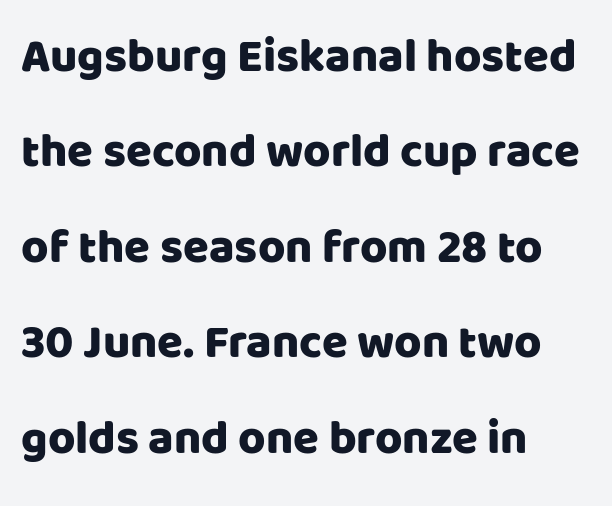
Check where the strokes stop: nothing finishes them off — pure sans. Horizontal bands of white between lines are thick stripes. Quick note: underline off. The gaps between neighbouring characters are ordinary and unremarkable. You can tell it's not italic because the verticals are truly vertical. The letters advance in unequal steps, a hallmark of proportional type.
